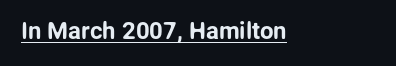
{"italic": "no", "underline": "yes", "letter_spacing": "normal", "letter_spacing_em": 0.0, "glyph_px": 24}
